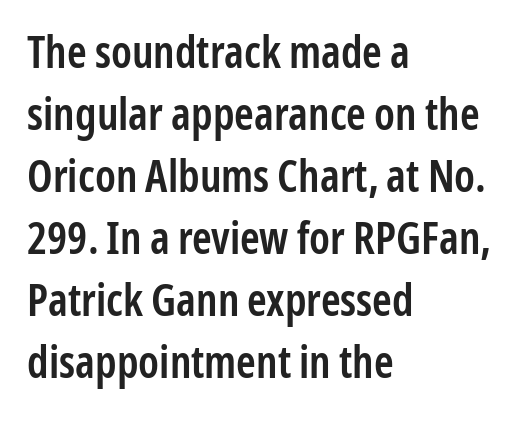
The image shows 44 px semibold, condensed sans-serif type, upright; set left-aligned, normal line spacing (1.41x), normal letter spacing, not underlined; low stroke contrast and a medium x-height.
